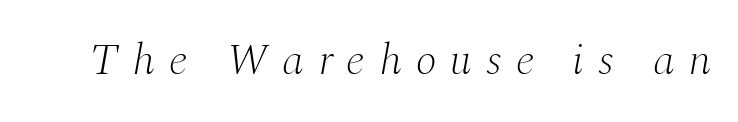
The image shows 44 px light serif type, italic (leaning right); set unusually wide letter spacing (+0.32 em), not underlined; medium stroke contrast and a medium x-height.
